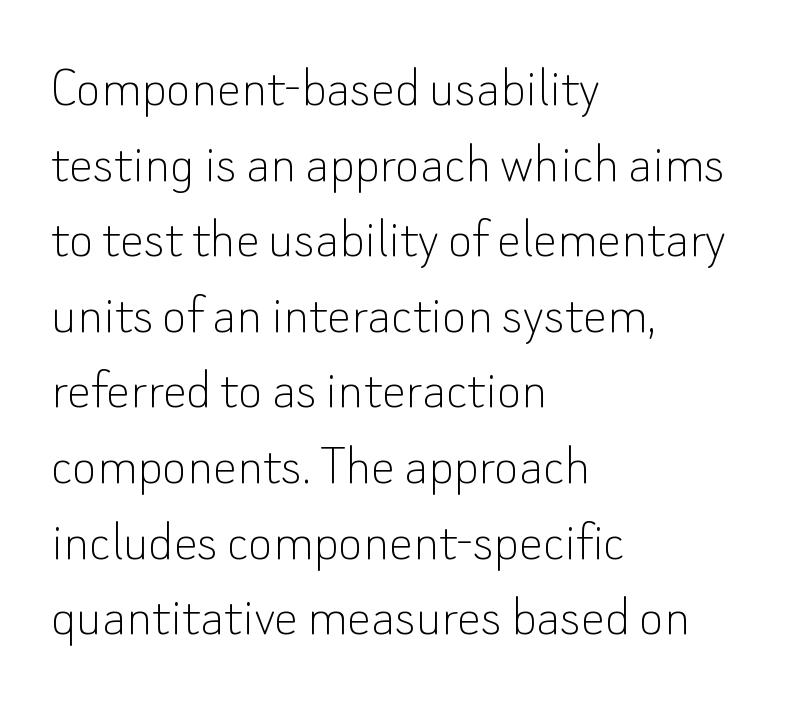
{"serif": "no", "italic": "no", "bold": "no", "weight": "thin", "width": "normal", "stroke_contrast": "low", "x_height": "small", "monospaced": "no", "underline": "no", "align": "left", "line_spacing": "normal", "line_spacing_ratio": 1.26, "letter_spacing": "normal", "letter_spacing_em": 0.0, "glyph_px": 60}
